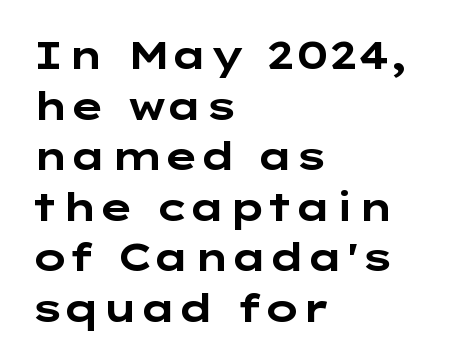
The image shows 38 px bold, wide sans-serif type, upright; set left-aligned, normal line spacing (1.33x), normal letter spacing, not underlined; low stroke contrast and a medium x-height.
